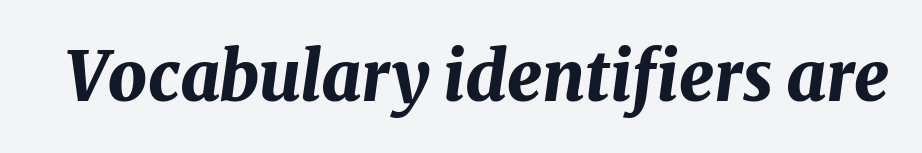
The image shows 69 px bold type, italic (leaning right); set normal letter spacing, not underlined; medium stroke contrast and a medium x-height.
